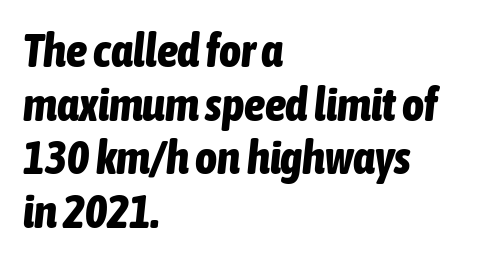
The image shows 47 px bold, condensed type, italic (leaning right); set left-aligned, tight line spacing (1.14x), normal letter spacing, not underlined; low stroke contrast and a medium x-height.
